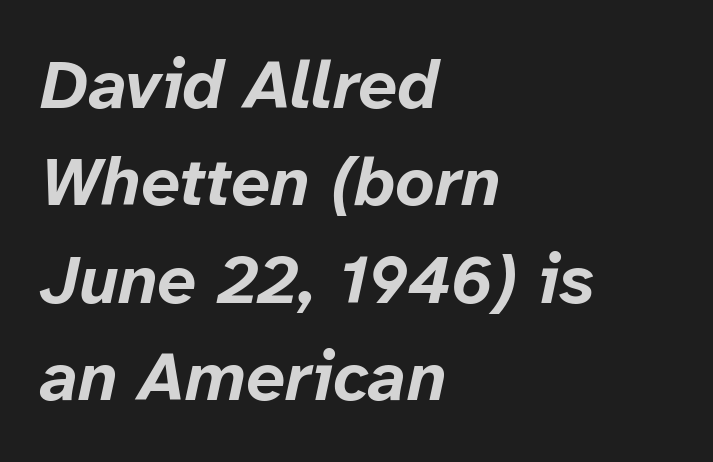
{"italic": "yes", "lean": "right", "slant_degrees": 12, "bold": "yes", "weight": "bold", "width": "normal", "stroke_contrast": "low", "x_height": "medium", "monospaced": "no", "underline": "no", "align": "left", "line_spacing": "normal", "line_spacing_ratio": 1.41, "letter_spacing": "normal", "letter_spacing_em": 0.0, "glyph_px": 69}
